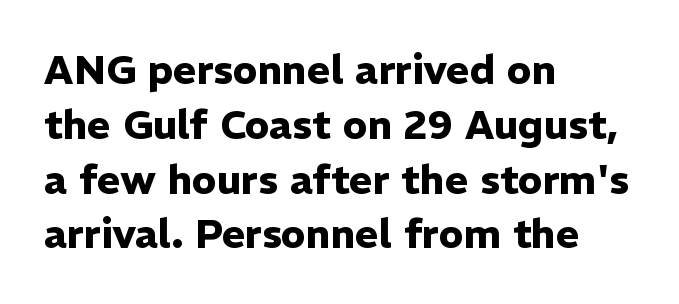
A typesetter would mark this as roman, not italic. Type style note: lacks serifs. The glyphs have the mass of a bold cut. Looks like regular typesetting: each glyph gets only the width it needs. Where is the straight margin? On the left.
